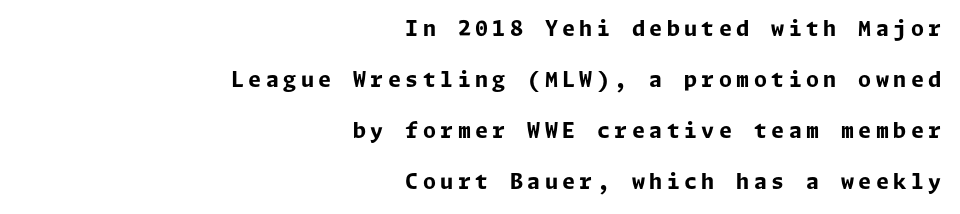
Leading: increased. Characters follow at a spacing far wider than the type designer built in. Style check: upright. On the weight axis this lands at bold, roughly 700.
